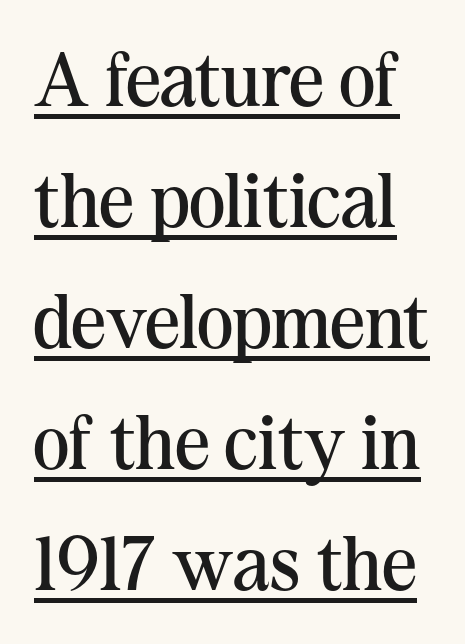
Q: Is the text bold? A: No.
Q: Is the text italic (slanted)? A: No, it is upright.
Q: Is the typeface a serif or a sans-serif typeface? A: Serif.
Q: Is the text underlined? A: Yes.
Q: Is the spacing between letters normal or unusually wide? A: Normal.
Q: Is the spacing between lines tight, normal or loose? A: Normal.
Q: Width (condensed, normal, or wide)? A: Normal.
Q: Stroke contrast? A: Medium.
Q: x-height? A: Medium.
Q: Monospaced? A: No.
